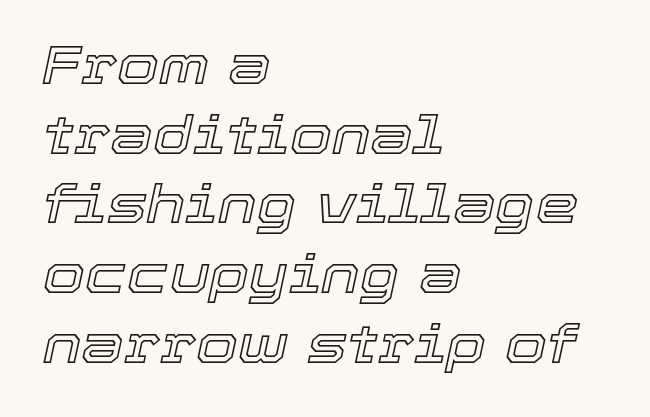
{"italic": "yes", "lean": "right", "slant_degrees": 12, "width": "normal", "x_height": "medium", "monospaced": "no", "underline": "no", "align": "left", "line_spacing": "normal", "line_spacing_ratio": 1.29, "letter_spacing": "normal", "letter_spacing_em": 0.0, "glyph_px": 54}
